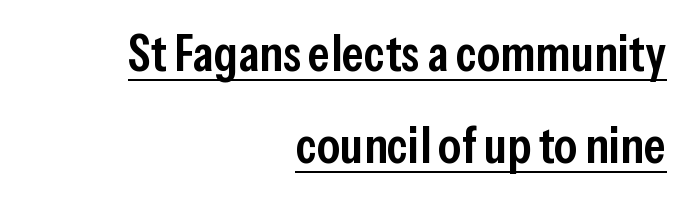
Tall strokes in this sample are plumb rather than angled. A typographer would call this underscored text. Check where the strokes stop: nothing finishes them off — pure sans. Horizontally, the lines are justified to the trailing edge only.
